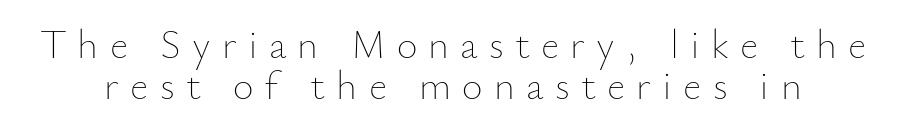
The image shows 40 px thin type, upright; set tight line spacing (1.03x), unusually wide letter spacing (+0.28 em), not underlined; low stroke contrast and a small x-height.
